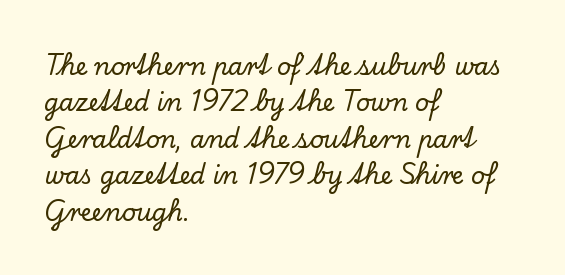
The image shows 24 px text type; set left-aligned, normal line spacing (1.52x), normal letter spacing, not underlined.
